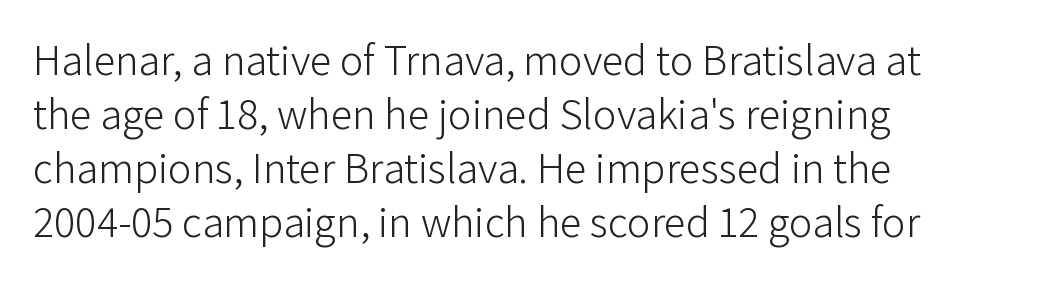
The image shows 44 px light sans-serif type, upright; set left-aligned, line spacing 1.23x, normal letter spacing, not underlined; low stroke contrast and a medium x-height.
